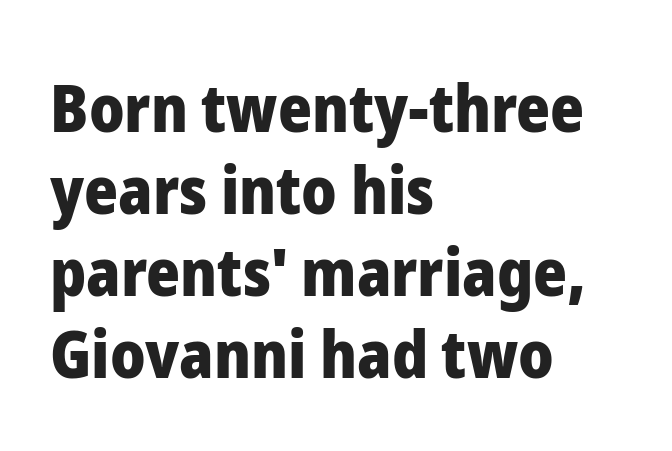
The space directly below the letters is spotless. Regular leading. Note: no serifs on the glyphs. The font is running at its bold setting. Left-aligned paragraph, ragged on the right. Designer's note — italics off, roman on.
